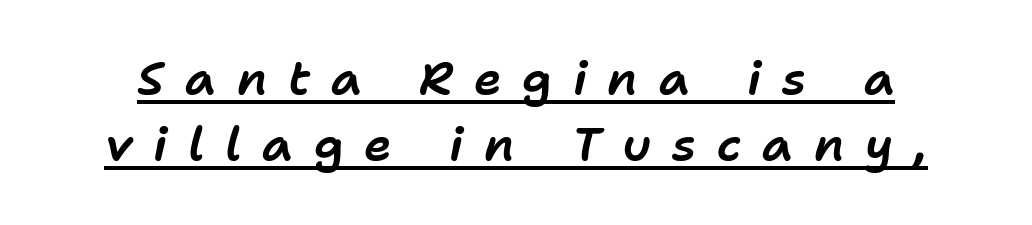
{"italic": "yes", "lean": "right", "slant_degrees": 11, "width": "normal", "stroke_contrast": "low", "x_height": "medium", "monospaced": "no", "underline": "yes", "line_spacing": "normal", "line_spacing_ratio": 1.41, "letter_spacing": "wide", "letter_spacing_em": 0.44, "glyph_px": 47}
